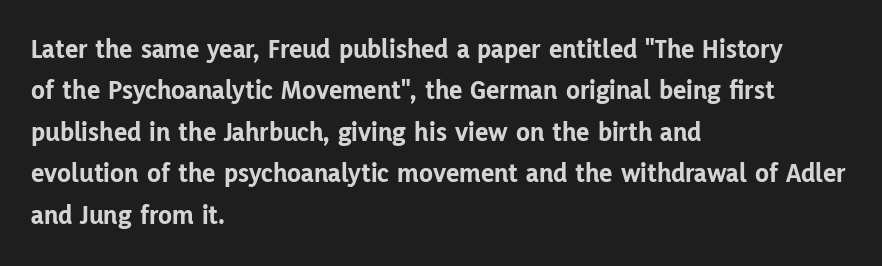
Q: Is the text bold? A: Yes.
Q: Is the text italic (slanted)? A: No, it is upright.
Q: Is the typeface a serif or a sans-serif typeface? A: Sans-serif.
Q: Is the text underlined? A: No.
Q: How is the paragraph aligned? A: Left-aligned.
Q: Is the spacing between letters normal or unusually wide? A: Normal.
Q: Is the spacing between lines tight, normal or loose? A: Normal.
Q: Width (condensed, normal, or wide)? A: Normal.
Q: Stroke contrast? A: Low.
Q: x-height? A: Medium.
Q: Monospaced? A: No.
